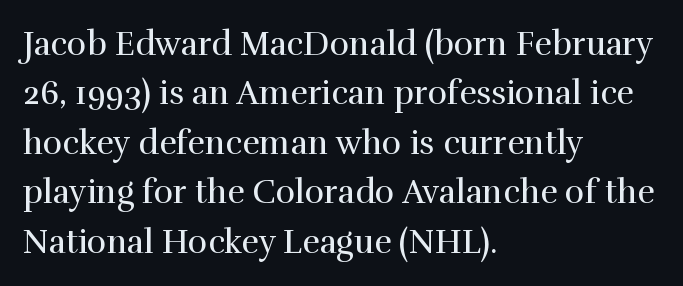
Vertical strokes here are truly vertical. Horizontal alignment here is leftward, the default for most running prose. Each letter's strokes conclude with small projecting serifs. Compared with typical body copy, the letter spacing here is the same. Do the characters align in a grid? No, the font is proportional. A quiet, ordinary-to-light weight characterises the typeface.
